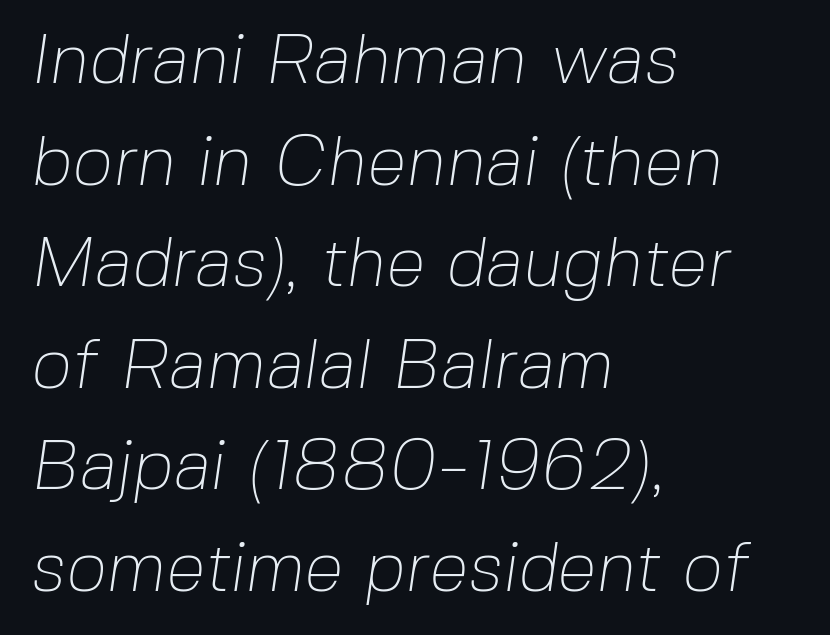
The image shows 71 px thin sans-serif type; set left-aligned, normal line spacing (1.43x), normal letter spacing, not underlined; low stroke contrast and a medium x-height.
